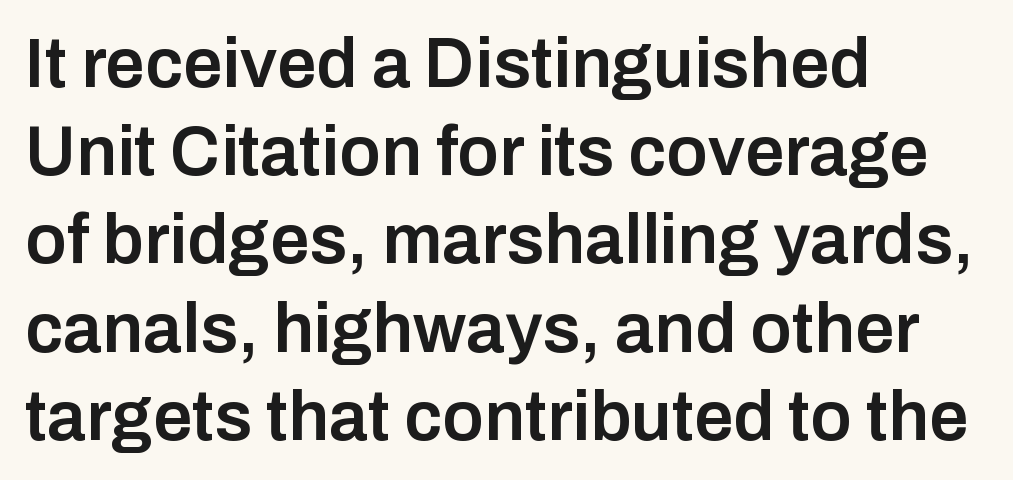
{"serif": "no", "italic": "no", "bold": "semi", "weight": "semibold", "width": "normal", "stroke_contrast": "low", "x_height": "medium", "monospaced": "no", "underline": "no", "align": "left", "line_spacing": "normal", "line_spacing_ratio": 1.26, "letter_spacing": "normal", "letter_spacing_em": 0.0, "glyph_px": 70}
